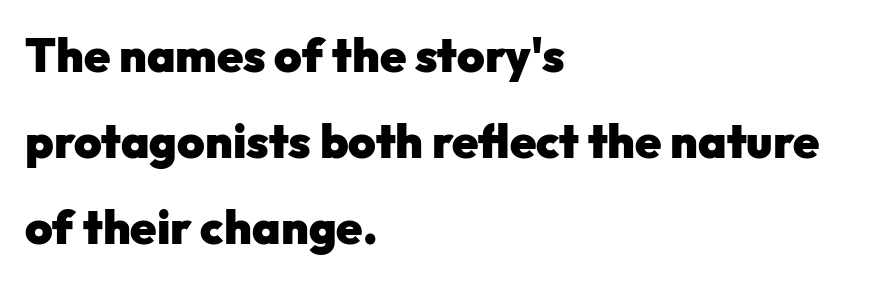
{"serif": "no", "italic": "no", "bold": "yes", "weight": "heavy", "width": "normal", "stroke_contrast": "low", "x_height": "medium", "monospaced": "no", "underline": "no", "align": "left", "line_spacing_ratio": 1.83, "letter_spacing": "normal", "letter_spacing_em": 0.0, "glyph_px": 47}
